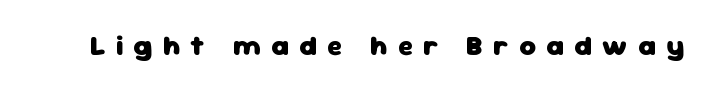
The strip under each line holds only bare page. Set as a true bold cut, around the 700 mark. These lines have a slow, spaced-out rhythm from letter to letter. Is this a sans? Yes — the strokes have no serifs. These lines are rendered in a variable-pitch font.
